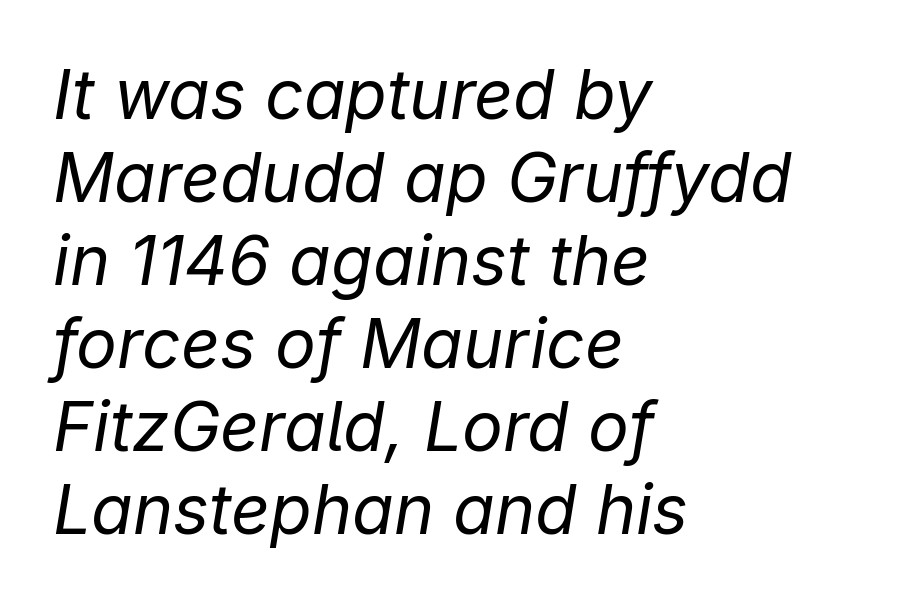
The image shows 68 px regular-weight type, italic (leaning right); set left-aligned, line spacing 1.22x, normal letter spacing, not underlined; low stroke contrast and a medium x-height.
